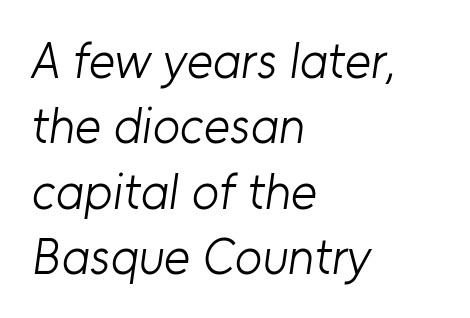
The image shows 50 px light sans-serif type; set left-aligned, normal line spacing (1.31x), normal letter spacing, not underlined; low stroke contrast and a medium x-height.
